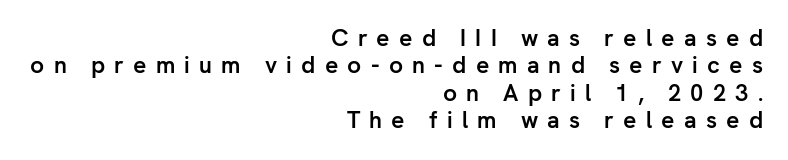
The image shows 23 px bold type, upright; set right-aligned, line spacing 1.19x, unusually wide letter spacing (+0.4 em), not underlined.
